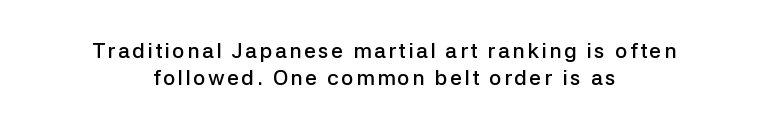
The image shows 21 px text type, upright; set centered, normal line spacing (1.28x), not underlined.
